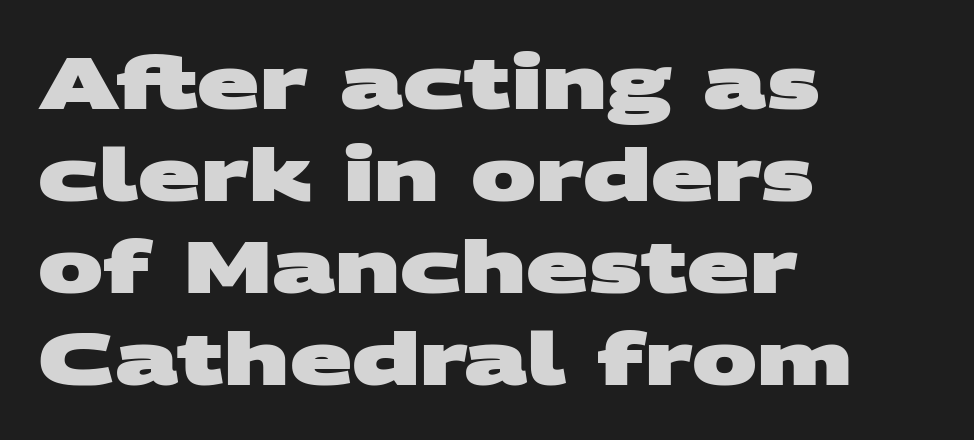
{"serif": "no", "bold": "yes", "weight": "heavy", "width": "wide", "stroke_contrast": "medium", "x_height": "large", "monospaced": "no", "underline": "no", "align": "left", "line_spacing": "normal", "line_spacing_ratio": 1.26, "letter_spacing": "normal", "letter_spacing_em": 0.0, "glyph_px": 73}
